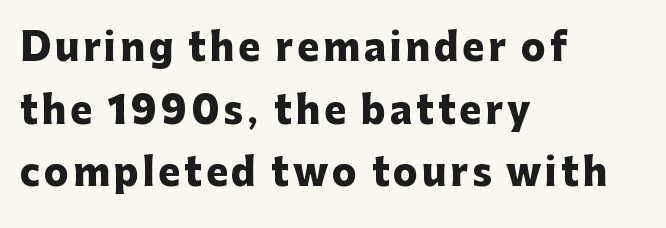
{"serif": "no", "italic": "no", "bold": "yes", "weight": "heavy", "width": "normal", "stroke_contrast": "low", "x_height": "medium", "monospaced": "no", "underline": "no", "align": "left", "line_spacing": "normal", "line_spacing_ratio": 1.69, "glyph_px": 37}
